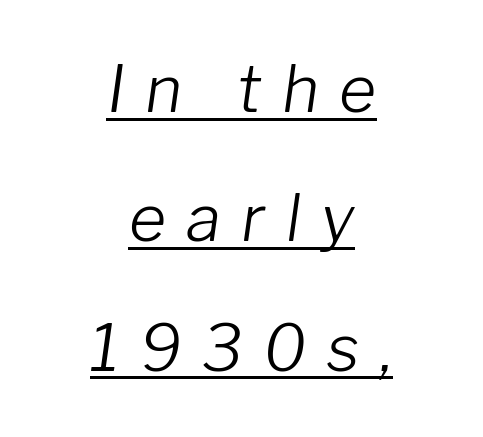
Q: Is the text bold? A: No.
Q: Is the text italic (slanted)? A: Yes, it leans right by about 8 degrees.
Q: Is the text underlined? A: Yes.
Q: How is the paragraph aligned? A: Centered.
Q: Is the spacing between letters normal or unusually wide? A: Unusually wide.
Q: Is the spacing between lines tight, normal or loose? A: Loose.
Q: Width (condensed, normal, or wide)? A: Normal.
Q: Stroke contrast? A: Low.
Q: x-height? A: Medium.
Q: Monospaced? A: No.
